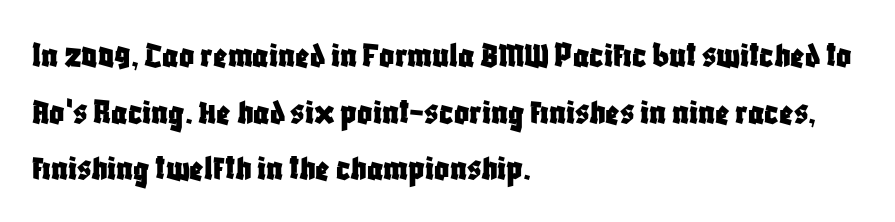
The image shows 37 px condensed sans-serif type, upright; set left-aligned, normal line spacing (1.53x), normal letter spacing, not underlined; low stroke contrast and a large x-height.
